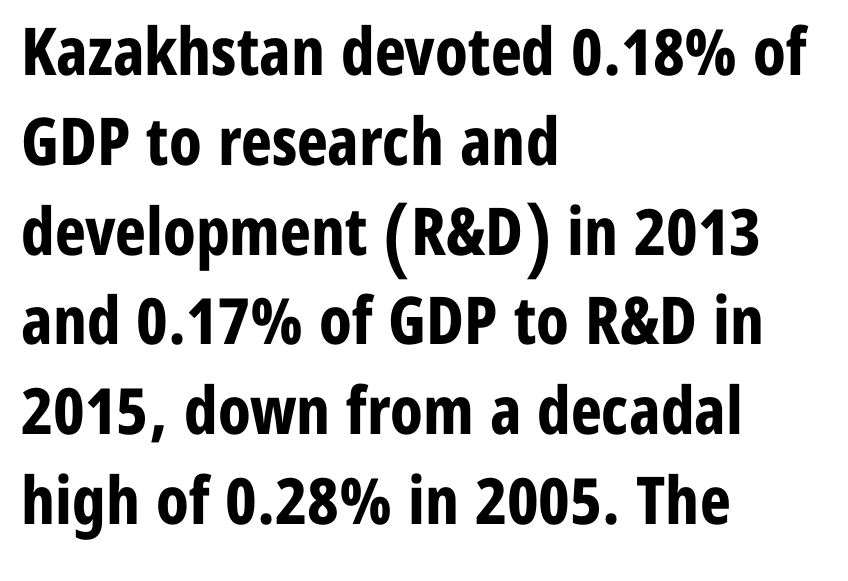
The image shows 66 px bold, condensed sans-serif type, upright; set left-aligned, normal line spacing (1.36x), normal letter spacing, not underlined; low stroke contrast and a medium x-height.
